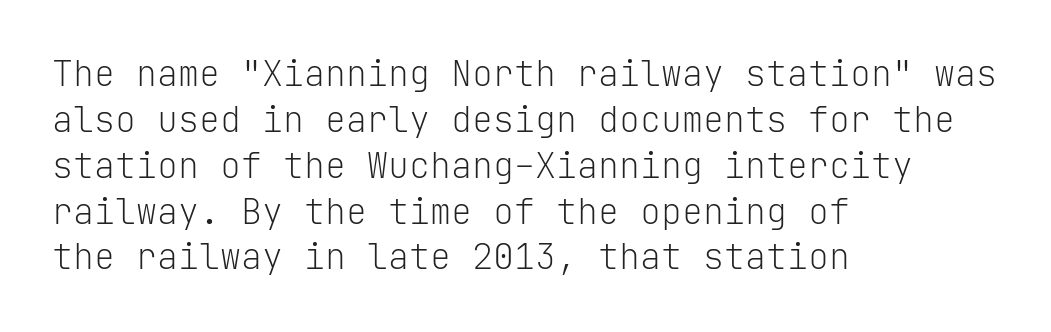
The image shows 35 px light sans-serif type, upright, monospaced; set left-aligned, normal line spacing (1.31x), normal letter spacing, not underlined; low stroke contrast and a medium x-height.
